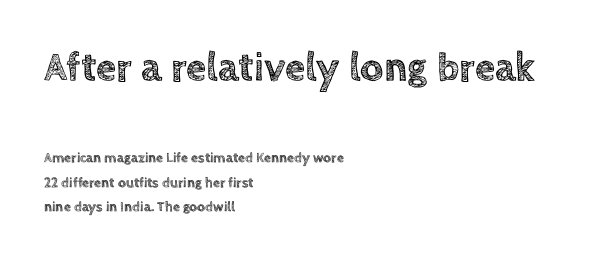
Q: Is the text italic (slanted)? A: No, it is upright.
Q: Is the text underlined? A: No.
Q: How is the paragraph aligned? A: Left-aligned.
Q: Is the spacing between letters normal or unusually wide? A: Normal.
Q: Which block of text is set in a larger size, the first (top) or the second (bottom)? A: The first (top) one.
Q: Width (condensed, normal, or wide)? A: Normal.
Q: x-height? A: Large.
Q: Monospaced? A: No.
